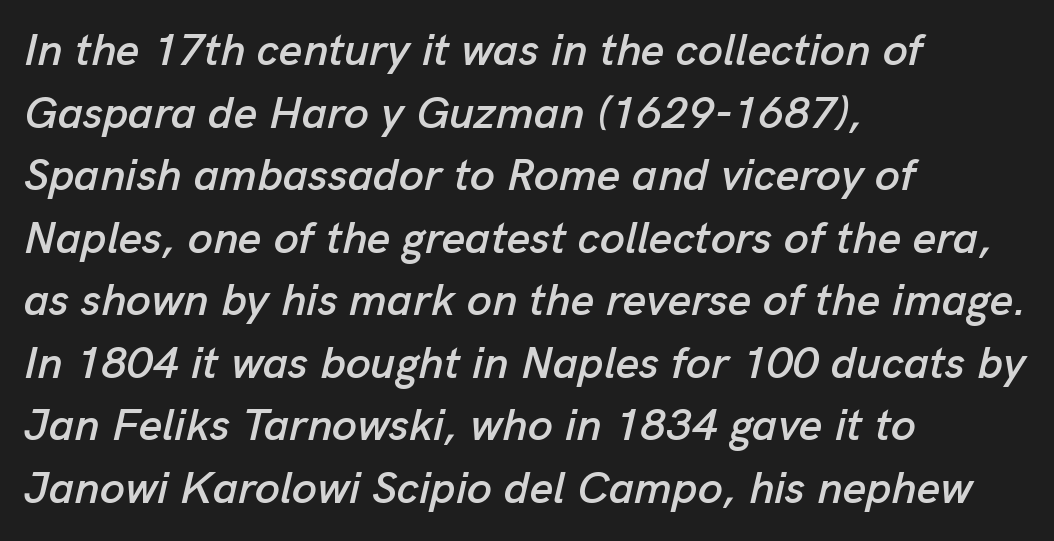
Q: Is the text italic (slanted)? A: Yes, it leans right by about 13 degrees.
Q: Is the text underlined? A: No.
Q: How is the paragraph aligned? A: Left-aligned.
Q: Is the spacing between letters normal or unusually wide? A: Normal.
Q: Is the spacing between lines tight, normal or loose? A: Normal.
Q: Width (condensed, normal, or wide)? A: Normal.
Q: Stroke contrast? A: Low.
Q: x-height? A: Medium.
Q: Monospaced? A: No.
